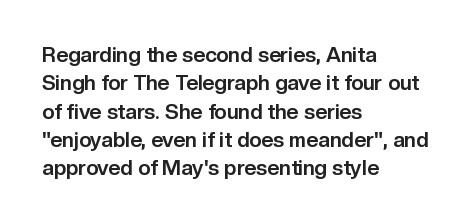
The lines in this sample share a left origin and differ only in where they stop. The block of text has a typical density, with ordinary space between rows. Posture: upright roman. The characters look thick and weighty, a clear bold. Letters rest on an invisible, unmarked baseline. There is no visible air inserted between adjacent glyphs.
